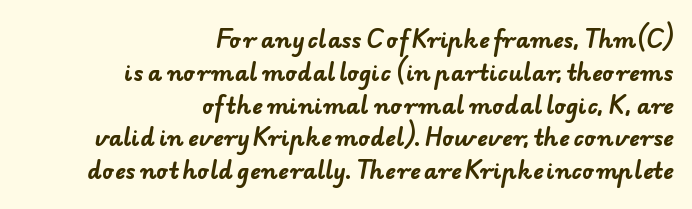
Lines of text with bare space underneath. Here the glyphs are tracked normally, forming tight word shapes. Rows of type keep a routine distance in the vertical direction. The paragraph shown leans on its right margin. Emphasis by weight is at full strength: bold.
